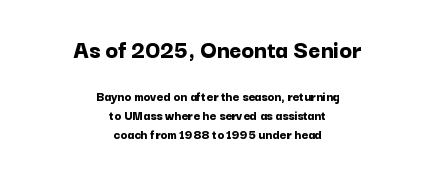
{"italic": "no", "bold": "yes", "underline": "no", "align": "center", "line_spacing": "normal", "line_spacing_ratio": 1.33, "letter_spacing": "normal", "letter_spacing_em": 0.0, "larger_block": "first", "size_ratio": 1.86, "glyph_px": 26}
